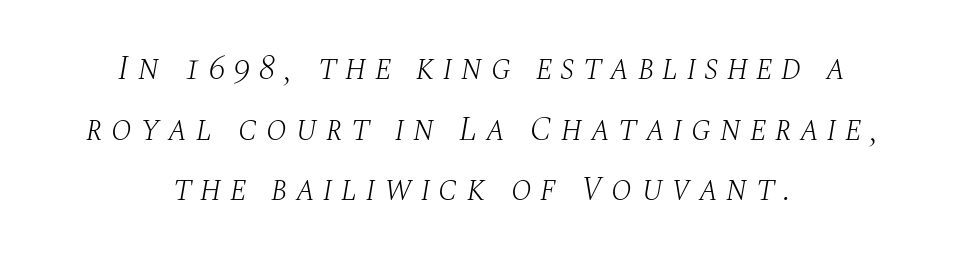
The rendering applies a slant to the glyphs. Descender tails drop into unmarked territory. Think of a printed novel: that variable character pitch is what you see here. Does the copy run flush right? No — it is centered line by line. Caption: expanded tracking, letters set apart. Letterform terminals end in serifs throughout the passage.
